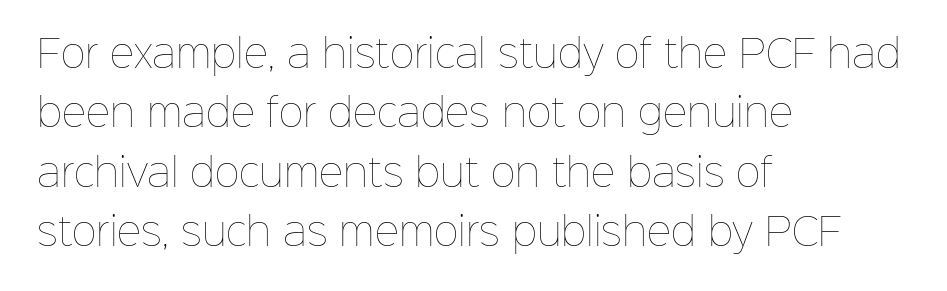
The image shows 38 px thin type, upright; set left-aligned, normal line spacing (1.56x), normal letter spacing, not underlined; low stroke contrast and a medium x-height.
